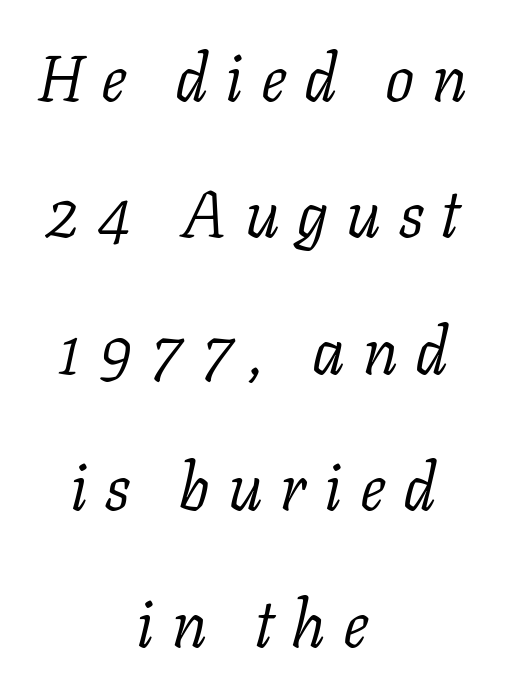
This sample uses a serif face. The passage shown is not bold in any degree. Look at the tracking — it's clearly loosened, letters drifting apart. Observe the lean: these are italic letterforms. Centered paragraph, ragged on both sides.
